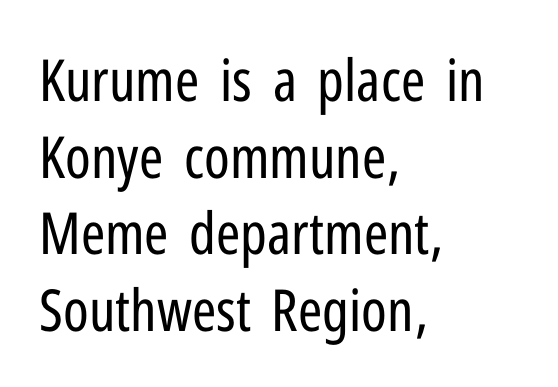
Is the block centered? No — it sits flush against the left margin. Normally led — the rows are evenly, conventionally spaced. The gaps between neighbouring characters are ordinary and unremarkable. Vertical strokes here are truly vertical. The rendering shows plain stroke endings on the letterforms — a sans-serif design. Looks like regular typesetting: each glyph gets only the width it needs.
